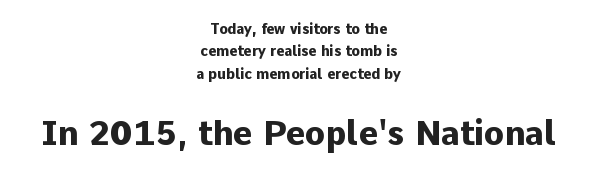
The image shows 33 px heavy sans-serif type, upright; set centered, normal line spacing (1.59x), normal letter spacing, not underlined; the second (bottom) block is 2.36x larger; low stroke contrast and a medium x-height.
